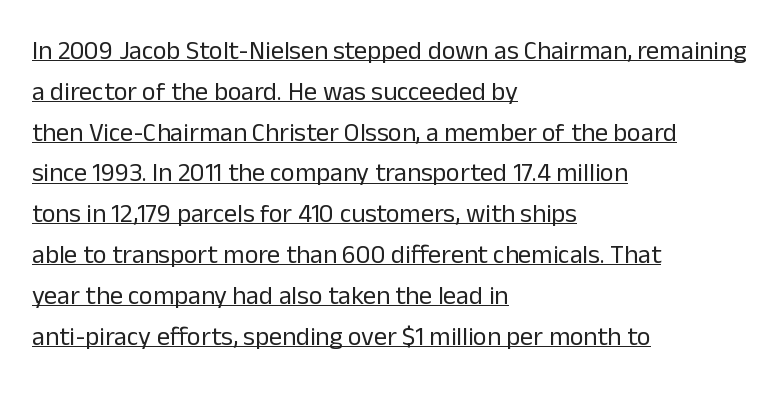
The image shows 26 px text type, upright; set left-aligned, normal line spacing (1.57x), normal letter spacing, underlined.
